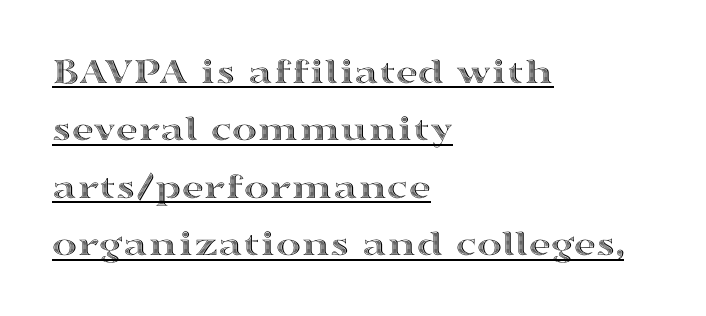
The lettering is marked with a stroke running underneath it. The vertical gap from one line to the next is medium. Reading down the block, your eye returns to a fixed left position each line. The letters stand upright; this is a roman face. What stands out about the letter spacing? Nothing — it is the standard amount.
